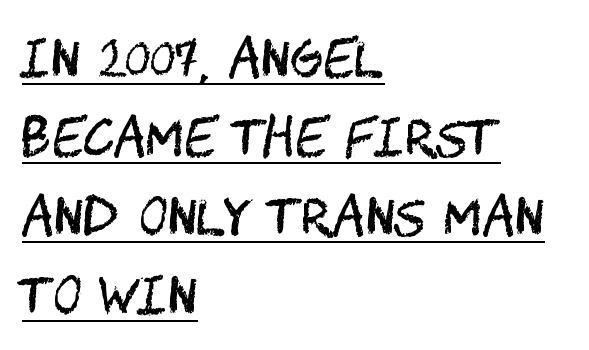
A light-to-regular cut is what we see here. Leading: standard. The letters sit at their default tracking, neither squeezed nor spread. The passage shown is typeset with a sans-serif family. If you drew a line through each stem, it would be perfectly vertical.
